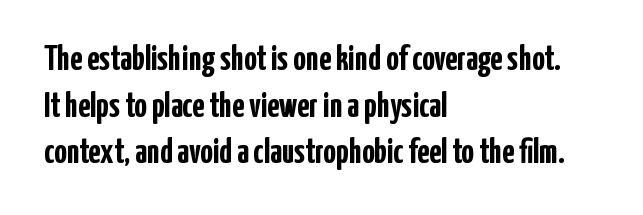
Q: Is the text bold? A: Yes.
Q: Is the text italic (slanted)? A: No, it is upright.
Q: Is the typeface a serif or a sans-serif typeface? A: Sans-serif.
Q: Is the text underlined? A: No.
Q: How is the paragraph aligned? A: Left-aligned.
Q: Is the spacing between letters normal or unusually wide? A: Normal.
Q: Is the spacing between lines tight, normal or loose? A: Normal.
Q: Width (condensed, normal, or wide)? A: Condensed.
Q: Stroke contrast? A: Low.
Q: x-height? A: Medium.
Q: Monospaced? A: No.
